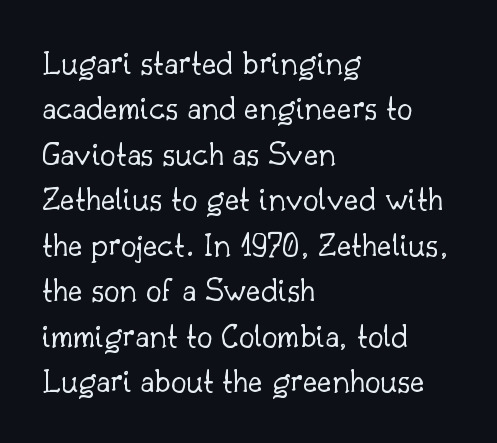
A typesetter would call this leading conventional body-copy spacing. The typography opts for an upright posture over an oblique one. This sample is left-justified, so line endings fall wherever the words run out. How are the letters spaced? Ordinarily, with no added tracking.
